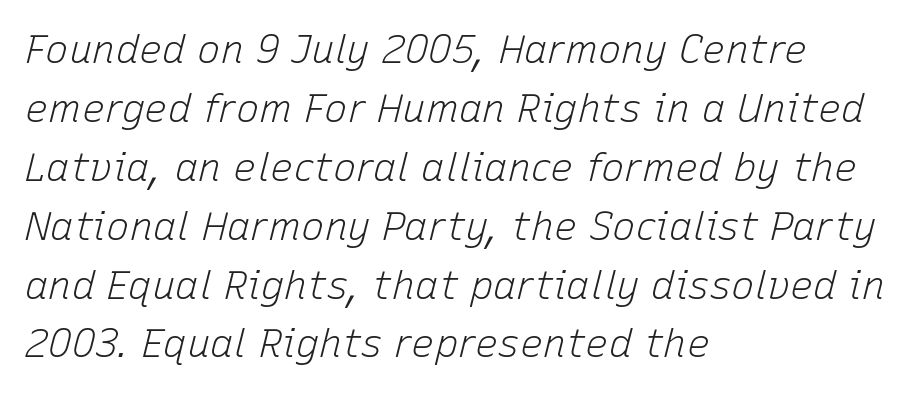
Q: Is the text bold? A: No.
Q: Is the text italic (slanted)? A: Yes, it leans right by about 15 degrees.
Q: Is the text underlined? A: No.
Q: How is the paragraph aligned? A: Left-aligned.
Q: Is the spacing between letters normal or unusually wide? A: Normal.
Q: Is the spacing between lines tight, normal or loose? A: Normal.
Q: Width (condensed, normal, or wide)? A: Normal.
Q: Stroke contrast? A: Low.
Q: x-height? A: Medium.
Q: Monospaced? A: No.
